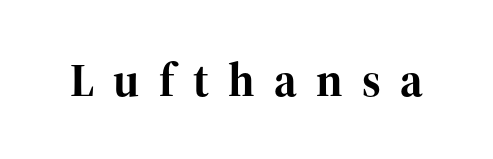
The image shows 47 px bold serif type, upright; set unusually wide letter spacing (+0.41 em), not underlined; high stroke contrast and a medium x-height.
